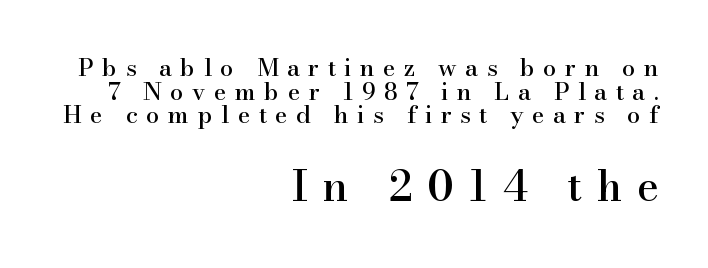
Q: Is the text italic (slanted)? A: No, it is upright.
Q: Is the typeface a serif or a sans-serif typeface? A: Serif.
Q: Is the text underlined? A: No.
Q: How is the paragraph aligned? A: Right-aligned.
Q: Is the spacing between letters normal or unusually wide? A: Unusually wide.
Q: Is the spacing between lines tight, normal or loose? A: Tight.
Q: Which block of text is set in a larger size, the first (top) or the second (bottom)? A: The second (bottom) one.
Q: Width (condensed, normal, or wide)? A: Normal.
Q: Stroke contrast? A: High.
Q: x-height? A: Small.
Q: Monospaced? A: No.
